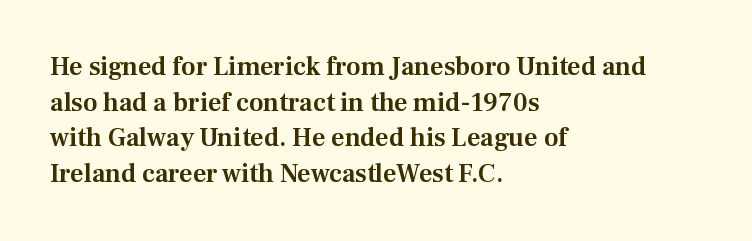
{"italic": "no", "underline": "no", "align": "left", "line_spacing": "normal", "line_spacing_ratio": 1.37, "letter_spacing": "normal", "letter_spacing_em": 0.0, "glyph_px": 26}
